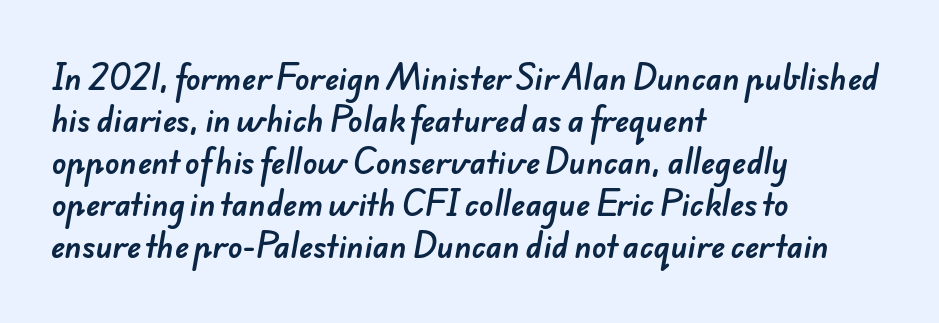
The image shows 30 px sans-serif type; set left-aligned, normal line spacing (1.4x), normal letter spacing, not underlined; low stroke contrast and a small x-height.
